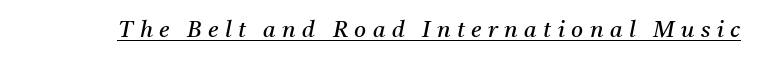
The glyphs are accompanied by a horizontal stroke just below them. Caption: face not bold, strokes unweighted. Looking at the ascenders, they clearly lean. Substantial extra tracking has been applied to these lines.
